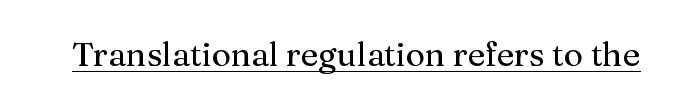
Q: Is the text italic (slanted)? A: No, it is upright.
Q: Is the typeface a serif or a sans-serif typeface? A: Serif.
Q: Is the text underlined? A: Yes.
Q: Is the spacing between letters normal or unusually wide? A: Normal.
Q: Width (condensed, normal, or wide)? A: Normal.
Q: Stroke contrast? A: Medium.
Q: x-height? A: Medium.
Q: Monospaced? A: No.
